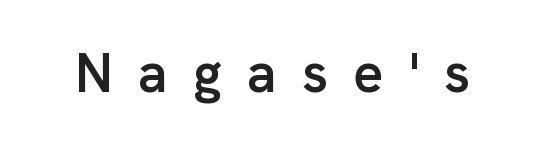
The image shows 55 px semibold sans-serif type, upright; set unusually wide letter spacing (+0.46 em), not underlined; low stroke contrast and a medium x-height.
